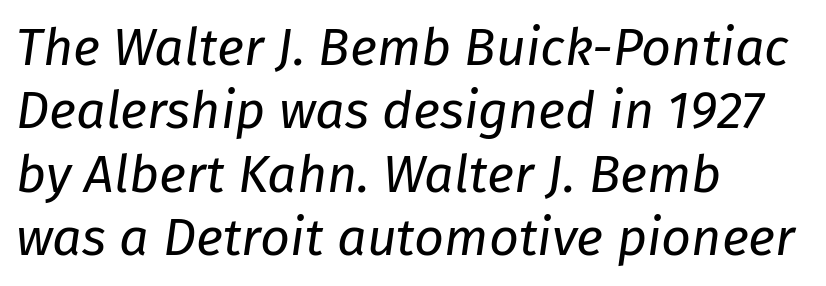
{"italic": "yes", "lean": "right", "slant_degrees": 8, "bold": "no", "weight": "regular", "width": "normal", "stroke_contrast": "low", "x_height": "medium", "monospaced": "no", "underline": "no", "align": "left", "line_spacing_ratio": 1.22, "letter_spacing": "normal", "letter_spacing_em": 0.0, "glyph_px": 52}
